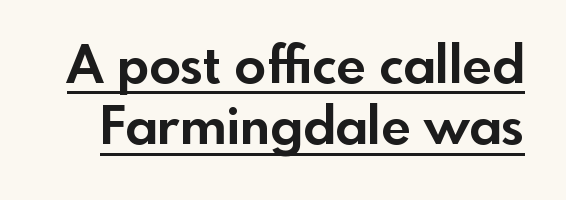
{"serif": "no", "italic": "no", "bold": "yes", "weight": "bold", "width": "normal", "x_height": "small", "monospaced": "no", "underline": "yes", "line_spacing_ratio": 1.18, "letter_spacing": "normal", "letter_spacing_em": 0.0, "glyph_px": 52}
